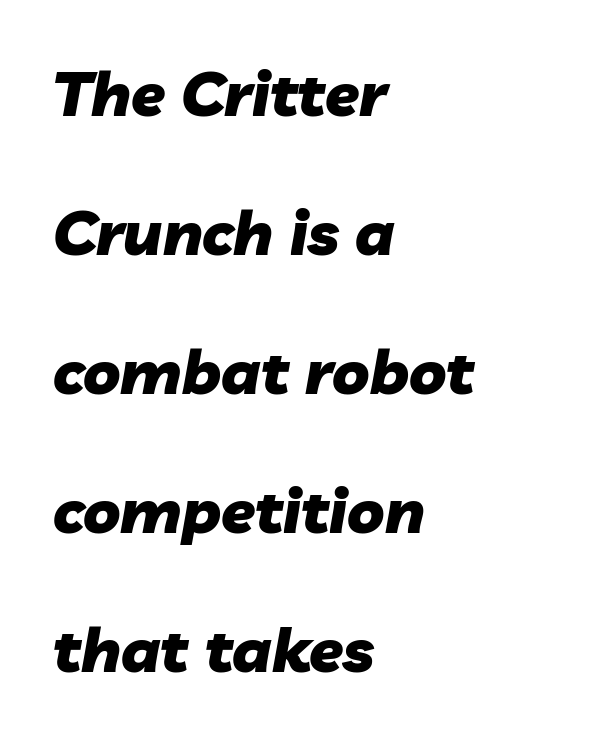
Caption: standard tracking, unaltered. Rendered with sloped, italic letterforms. The lines are quadded left. Only glyphs here, with clear space below each row. The vertical gap from one line to the next is large.
